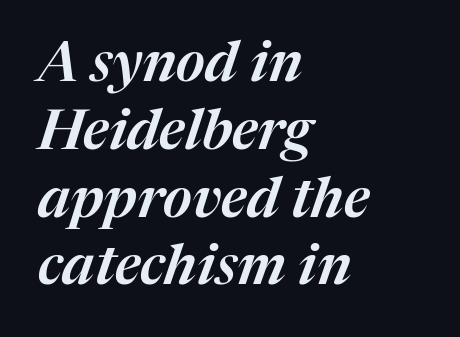
{"italic": "yes", "lean": "right", "slant_degrees": 17, "width": "normal", "stroke_contrast": "medium", "x_height": "medium", "monospaced": "no", "underline": "no", "align": "left", "line_spacing_ratio": 1.21, "letter_spacing": "normal", "letter_spacing_em": 0.0, "glyph_px": 56}
